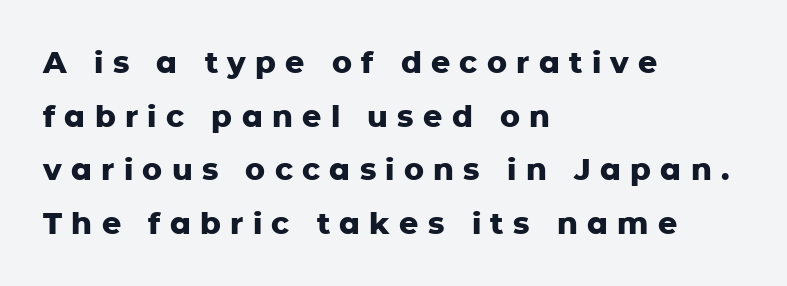
Q: Is the text bold? A: Yes.
Q: Is the text italic (slanted)? A: No, it is upright.
Q: Is the typeface a serif or a sans-serif typeface? A: Sans-serif.
Q: Is the text underlined? A: No.
Q: How is the paragraph aligned? A: Left-aligned.
Q: Is the spacing between letters normal or unusually wide? A: Unusually wide.
Q: Width (condensed, normal, or wide)? A: Normal.
Q: Stroke contrast? A: Low.
Q: x-height? A: Medium.
Q: Monospaced? A: No.
